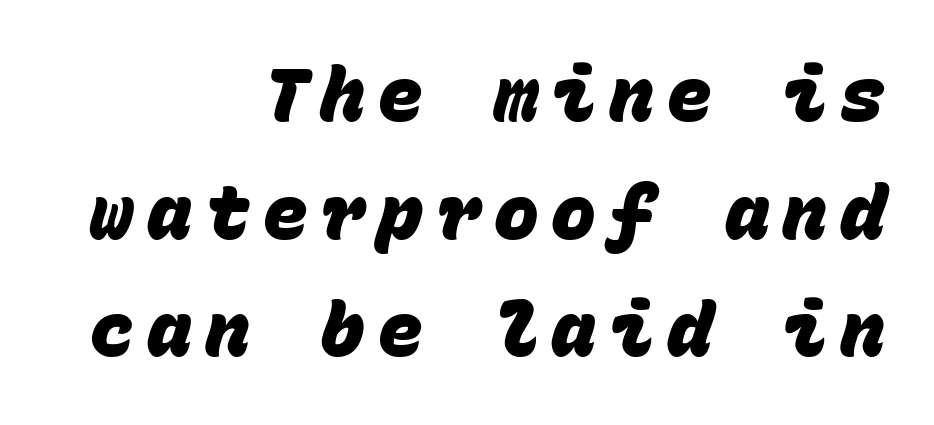
Q: Is the text bold? A: Yes.
Q: Is the typeface a serif or a sans-serif typeface? A: Sans-serif.
Q: Is the text underlined? A: No.
Q: How is the paragraph aligned? A: Right-aligned.
Q: Is the spacing between lines tight, normal or loose? A: Normal.
Q: Width (condensed, normal, or wide)? A: Normal.
Q: Stroke contrast? A: Low.
Q: x-height? A: Large.
Q: Monospaced? A: Yes.
